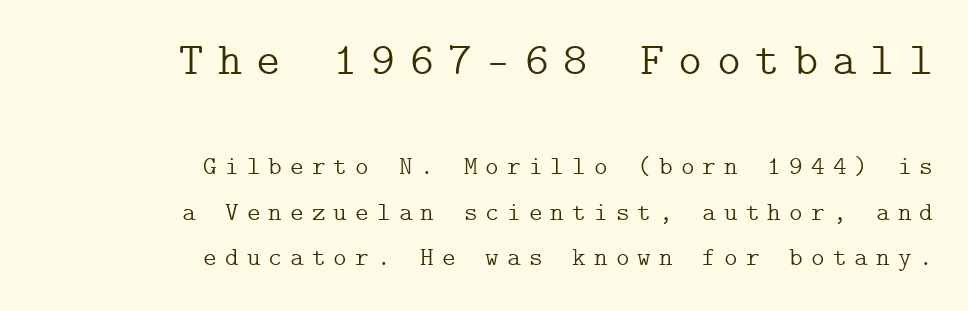
Q: Is the text bold? A: No.
Q: Is the text italic (slanted)? A: No, it is upright.
Q: Is the typeface a serif or a sans-serif typeface? A: Serif.
Q: Is the text underlined? A: No.
Q: How is the paragraph aligned? A: Right-aligned.
Q: Is the spacing between letters normal or unusually wide? A: Unusually wide.
Q: Which block of text is set in a larger size, the first (top) or the second (bottom)? A: The first (top) one.
Q: Width (condensed, normal, or wide)? A: Normal.
Q: Stroke contrast? A: Low.
Q: x-height? A: Medium.
